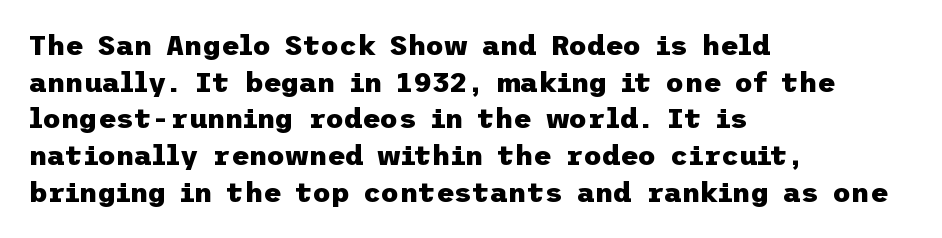
{"serif": "no", "italic": "no", "bold": "yes", "weight": "heavy", "width": "normal", "stroke_contrast": "low", "x_height": "medium", "underline": "no", "align": "left", "line_spacing": "normal", "line_spacing_ratio": 1.31, "letter_spacing": "normal", "letter_spacing_em": 0.0, "glyph_px": 28}
